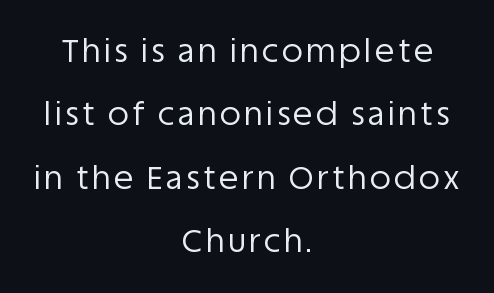
The whitespace from short lines is split evenly between both sides. Just letters on the line, the space beneath them empty. Vertically, the passage feels expansive, rows floating well apart. Does the type have serifs? No, each stem ends abruptly.
